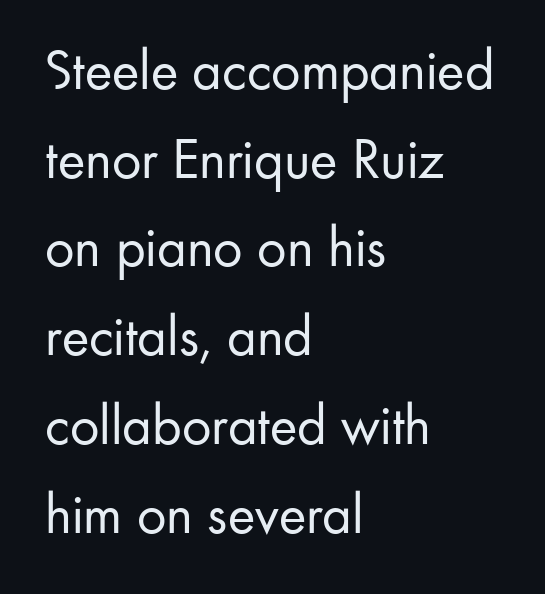
Q: Is the text bold? A: No.
Q: Is the text italic (slanted)? A: No, it is upright.
Q: Is the typeface a serif or a sans-serif typeface? A: Sans-serif.
Q: Is the text underlined? A: No.
Q: How is the paragraph aligned? A: Left-aligned.
Q: Is the spacing between letters normal or unusually wide? A: Normal.
Q: Is the spacing between lines tight, normal or loose? A: Normal.
Q: Width (condensed, normal, or wide)? A: Normal.
Q: Stroke contrast? A: Low.
Q: x-height? A: Small.
Q: Monospaced? A: No.
